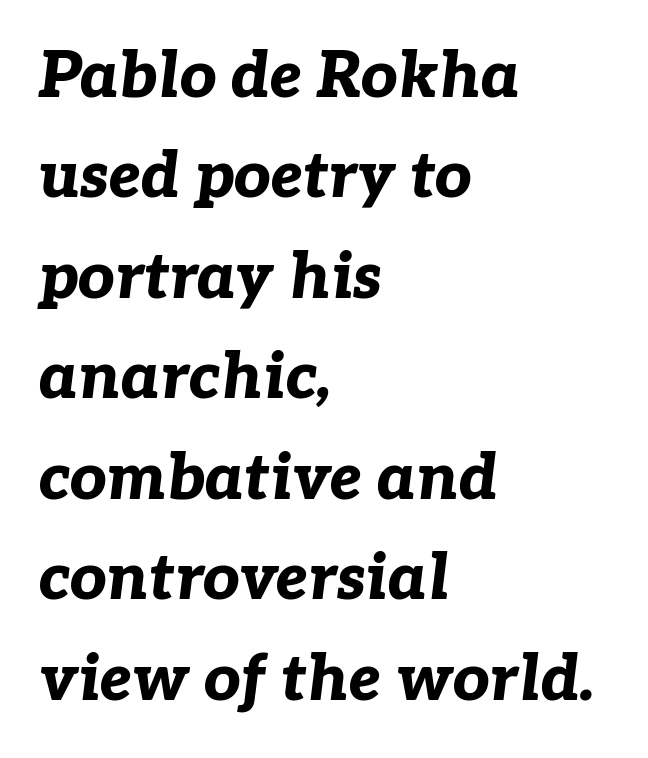
{"italic": "yes", "lean": "right", "slant_degrees": 7, "bold": "yes", "weight": "bold", "width": "normal", "stroke_contrast": "low", "x_height": "medium", "monospaced": "no", "underline": "no", "align": "left", "line_spacing": "normal", "line_spacing_ratio": 1.57, "letter_spacing": "normal", "letter_spacing_em": 0.0, "glyph_px": 64}
